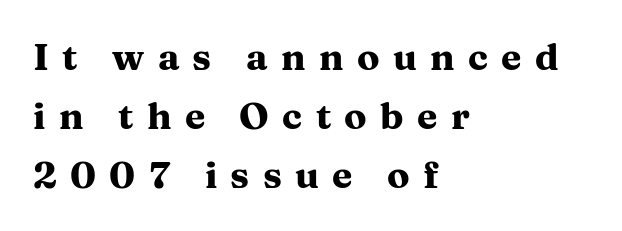
Line spacing here is normal. Posture: straight, roman, zero tilt. A typesetter would call this proportional, since set widths differ per character. Students, note that the glyphs here are deliberately spaced far apart. Rule under the text: the space is simply empty. Strokes here are thick enough to call this a true bold.
